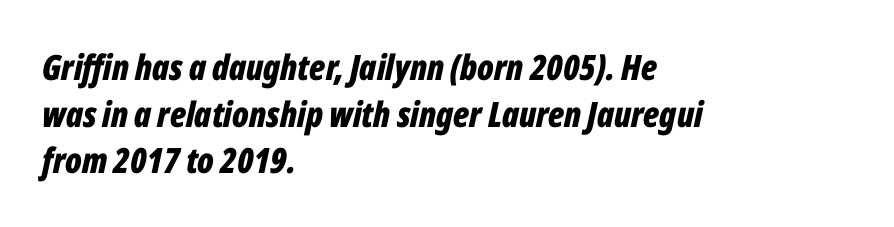
The image shows 35 px bold, condensed type, italic (leaning right); set left-aligned, normal line spacing (1.33x), normal letter spacing, not underlined; low stroke contrast and a medium x-height.
